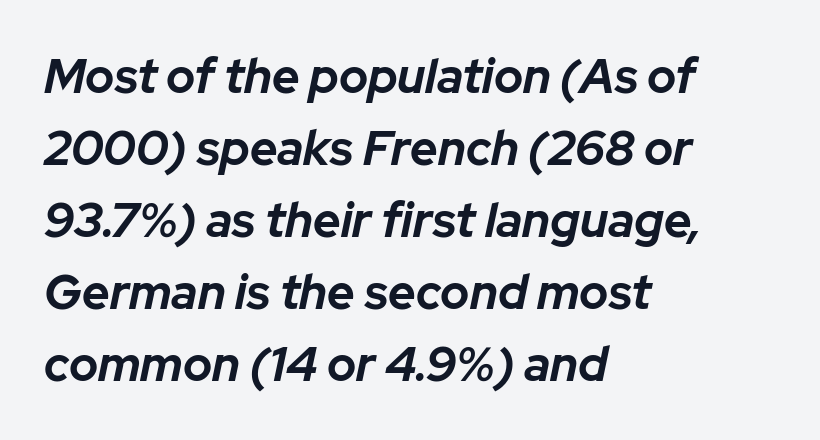
{"italic": "yes", "lean": "right", "slant_degrees": 12, "bold": "yes", "weight": "bold", "width": "normal", "stroke_contrast": "low", "x_height": "medium", "monospaced": "no", "underline": "no", "align": "left", "line_spacing": "normal", "line_spacing_ratio": 1.5, "letter_spacing": "normal", "letter_spacing_em": 0.0, "glyph_px": 48}
